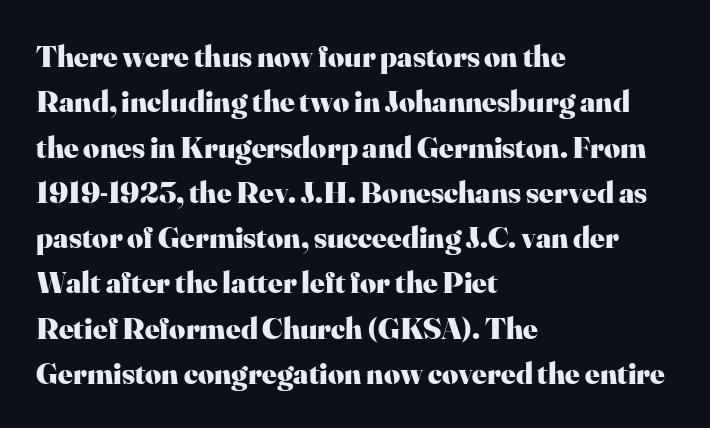
Just letters on the line, the space beneath them empty. Glyph-to-glyph distance matches everyday printed text. This rendering employs a face with finishing strokes, i.e., a serif. The rag falls on the right side of this text block. The letters stand upright; this is a roman face.
